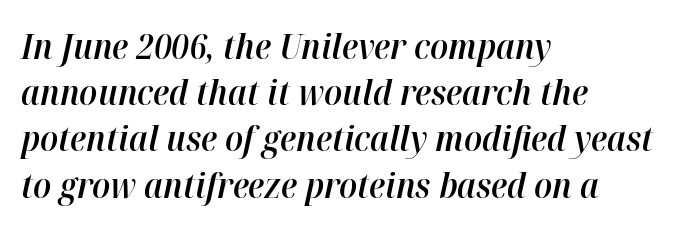
Here the designer chose a conventional face with non-uniform glyph widths. Check the space under the baseline: it is left empty. Spacing between characters is what you'd get straight out of the box. Line beginnings align vertically; line endings do not. Regular leading.
